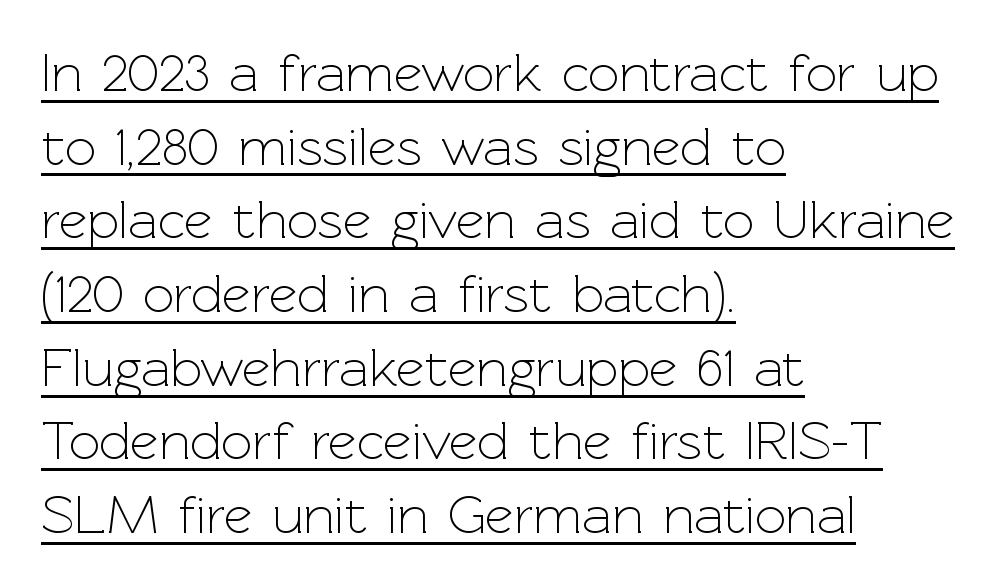
Evenly set lines give the paragraph a standard silhouette. A rule runs beneath these lines of type. Posture: straight, roman, zero tilt. These lines keep a tight, regular rhythm from letter to letter. The rendering anchors every line to the left-hand side. Letters have the restrained weight of plain body copy at most.
